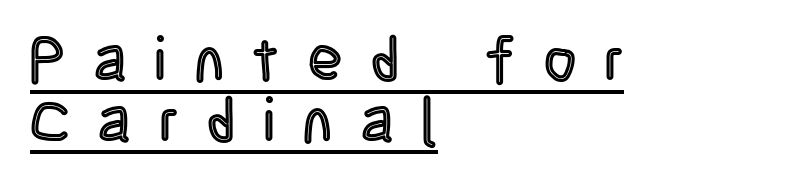
The image shows 62 px condensed type, upright; set left-aligned, tight line spacing (0.98x), unusually wide letter spacing (+0.47 em), underlined; a large x-height.
